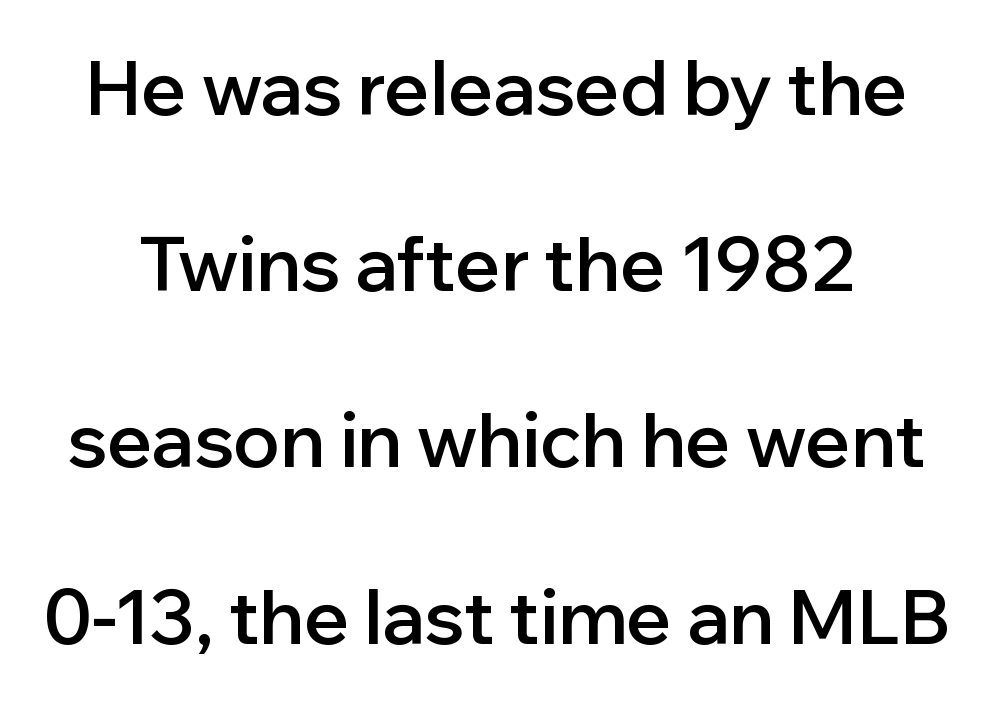
Q: Is the text bold? A: Semi-bold.
Q: Is the text italic (slanted)? A: No, it is upright.
Q: Is the typeface a serif or a sans-serif typeface? A: Sans-serif.
Q: Is the text underlined? A: No.
Q: Is the spacing between letters normal or unusually wide? A: Normal.
Q: Is the spacing between lines tight, normal or loose? A: Loose.
Q: Width (condensed, normal, or wide)? A: Normal.
Q: Stroke contrast? A: Low.
Q: x-height? A: Medium.
Q: Monospaced? A: No.
